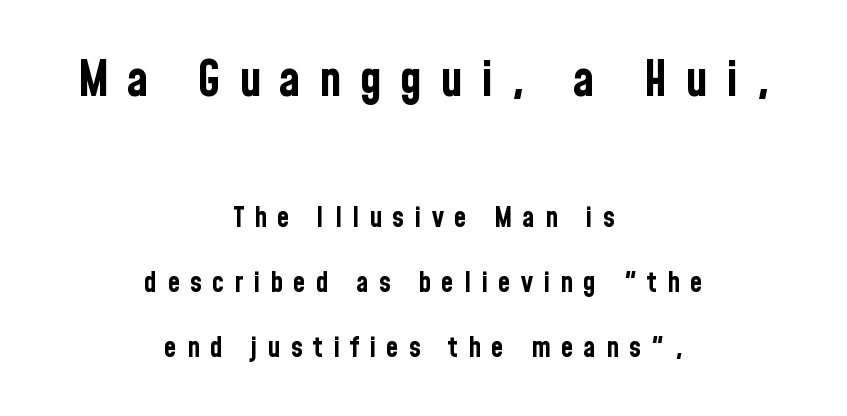
Character widths vary here, with narrow letters taking less room than wide ones. Larger block? The one above; the one below is distinctly smaller. Plain, unruled lines of type. Short note: letters widely spaced.
